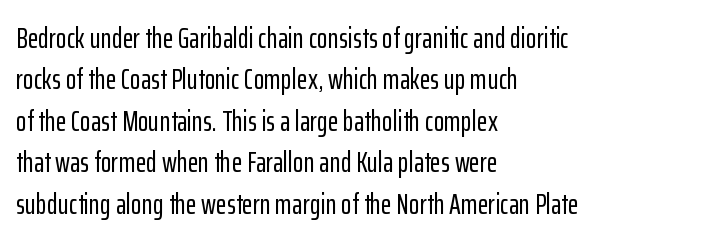
{"serif": "no", "italic": "no", "width": "condensed", "stroke_contrast": "low", "x_height": "medium", "monospaced": "no", "underline": "no", "align": "left", "line_spacing": "normal", "line_spacing_ratio": 1.48, "letter_spacing": "normal", "letter_spacing_em": 0.0, "glyph_px": 28}
